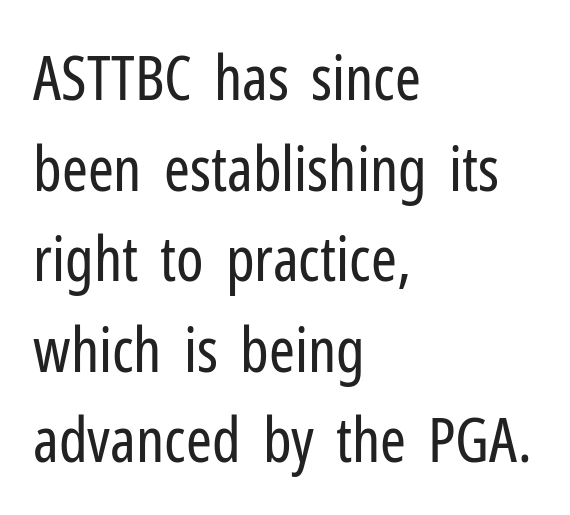
In terms of letterform style, serifs are entirely absent. The letters sit at their default tracking, neither squeezed nor spread. Style check: upright. Is the type heavy? It reads as light-to-regular instead.
